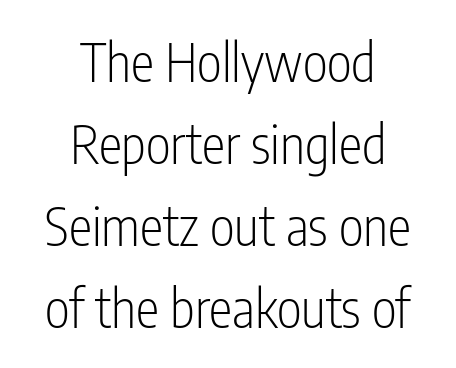
Check under the words: just untouched page. A light-to-regular cut is what we see here. Every stem runs plumb, perpendicular to the baseline. Nobody touched the tracking dial on this one. Regarding leading, the lines here are spaced in the standard way. Are there feet on the stems? There aren't — it's a sans.
